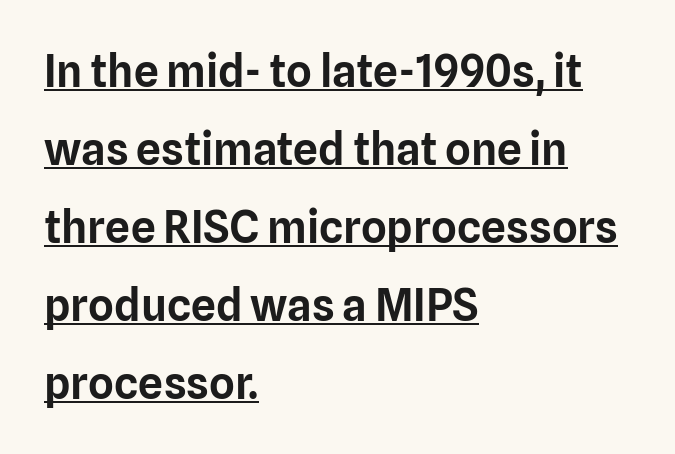
The letters stand upright; this is a roman face. To sum up the face: it is a sans, with no serifs. Think of a printed novel: that variable character pitch is what you see here. Each line of the rendering has a horizontal stroke beneath the glyphs.
